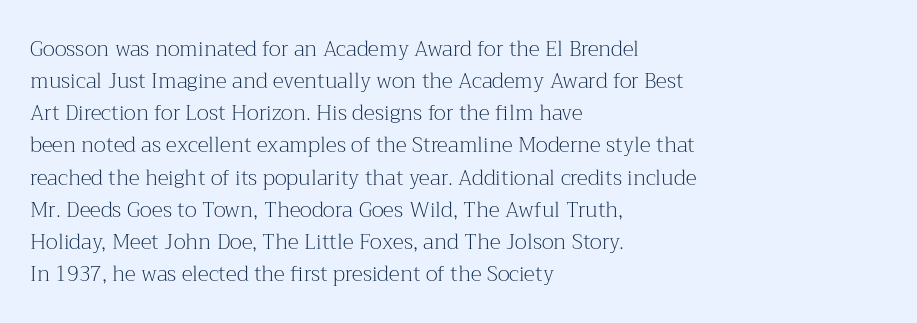
{"italic": "no", "bold": "no", "underline": "no", "align": "left", "line_spacing": "normal", "line_spacing_ratio": 1.53, "letter_spacing": "normal", "letter_spacing_em": 0.0, "glyph_px": 21}
